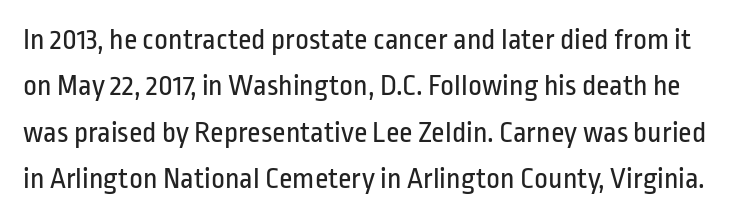
Q: Is the text bold? A: No.
Q: Is the text italic (slanted)? A: No, it is upright.
Q: Is the typeface a serif or a sans-serif typeface? A: Sans-serif.
Q: Is the text underlined? A: No.
Q: Is the spacing between letters normal or unusually wide? A: Normal.
Q: Is the spacing between lines tight, normal or loose? A: Normal.
Q: Width (condensed, normal, or wide)? A: Condensed.
Q: Stroke contrast? A: Low.
Q: x-height? A: Medium.
Q: Monospaced? A: No.
